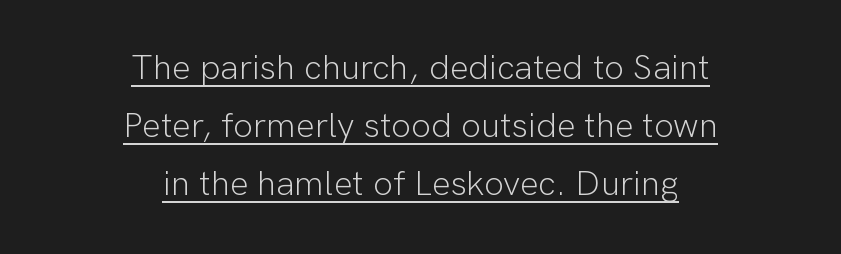
Q: Is the text bold? A: No.
Q: Is the text italic (slanted)? A: No, it is upright.
Q: Is the typeface a serif or a sans-serif typeface? A: Sans-serif.
Q: Is the text underlined? A: Yes.
Q: How is the paragraph aligned? A: Centered.
Q: Is the spacing between letters normal or unusually wide? A: Normal.
Q: Is the spacing between lines tight, normal or loose? A: Normal.
Q: Width (condensed, normal, or wide)? A: Normal.
Q: Stroke contrast? A: Low.
Q: x-height? A: Medium.
Q: Monospaced? A: No.
